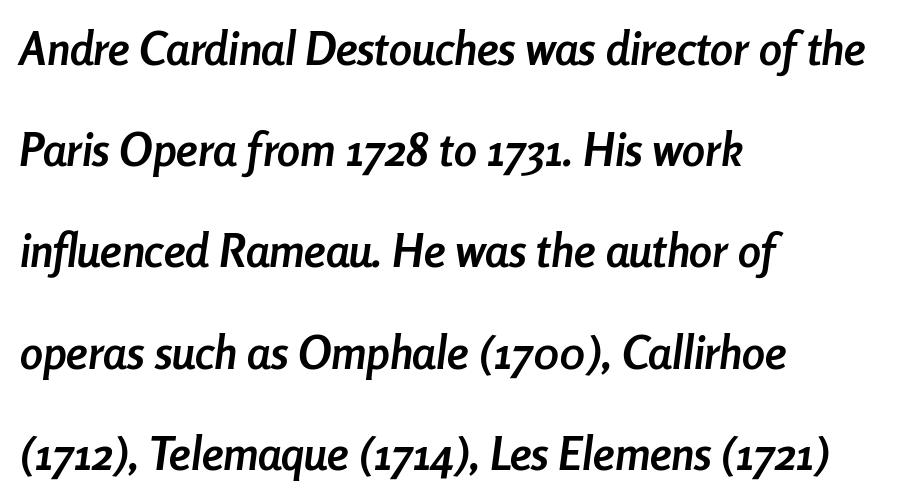
The image shows 46 px semibold, condensed type, italic (leaning right); set left-aligned, loose line spacing (2.2x), normal letter spacing, not underlined; low stroke contrast and a medium x-height.
